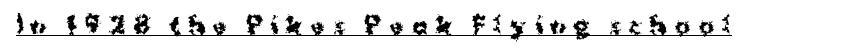
Every stem runs plumb, perpendicular to the baseline. The characters look thick and weighty, a clear bold. Check the space under the baseline: a stroke is drawn there. The horizontal fit of the characters is loose and conspicuously gappy.
